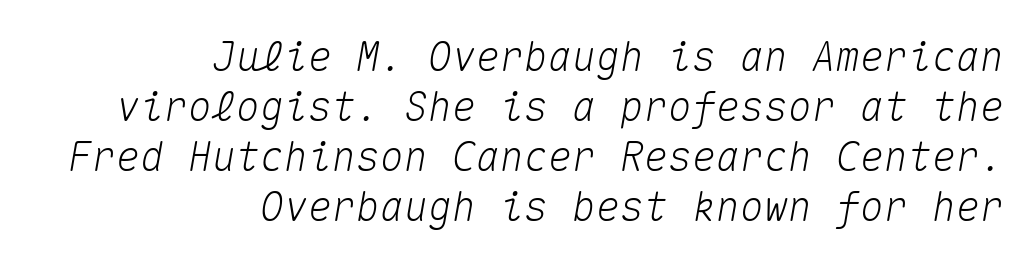
Q: Is the text italic (slanted)? A: Yes, it leans right by about 10 degrees.
Q: Is the text underlined? A: No.
Q: How is the paragraph aligned? A: Right-aligned.
Q: Is the spacing between letters normal or unusually wide? A: Normal.
Q: Is the spacing between lines tight, normal or loose? A: Normal.
Q: Width (condensed, normal, or wide)? A: Normal.
Q: Stroke contrast? A: Medium.
Q: x-height? A: Medium.
Q: Monospaced? A: Yes.
